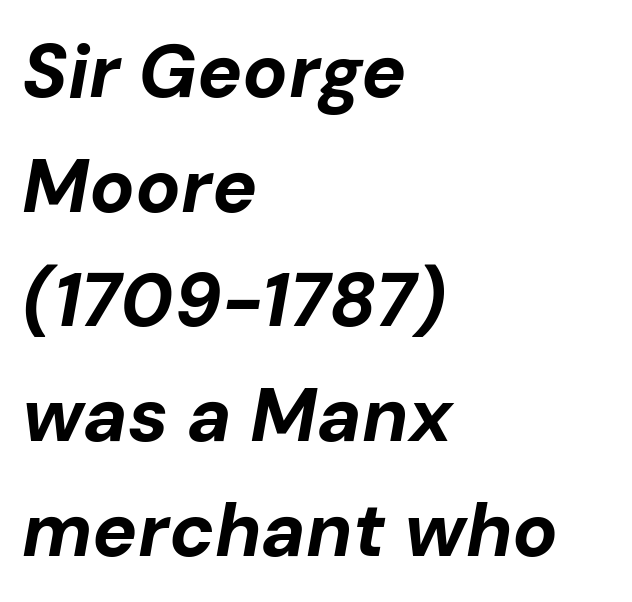
Q: Is the text bold? A: Yes.
Q: Is the text italic (slanted)? A: Yes, it leans right by about 10 degrees.
Q: Is the text underlined? A: No.
Q: How is the paragraph aligned? A: Left-aligned.
Q: Is the spacing between letters normal or unusually wide? A: Normal.
Q: Is the spacing between lines tight, normal or loose? A: Normal.
Q: Width (condensed, normal, or wide)? A: Normal.
Q: Stroke contrast? A: Low.
Q: x-height? A: Medium.
Q: Monospaced? A: No.
